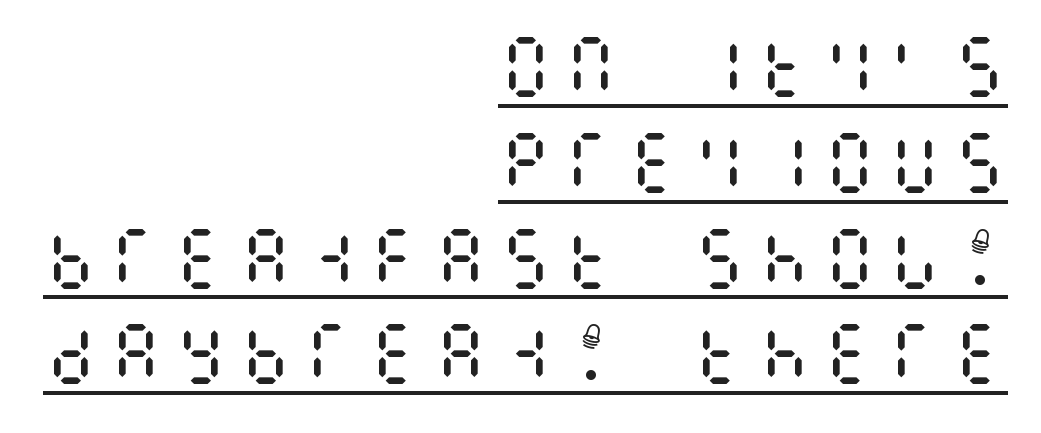
Does the lettering tilt? It doesn't — this is upright. Vertical spacing — default. A light-to-regular cut is what we see here. These lines are set flush right with a ragged left edge.
